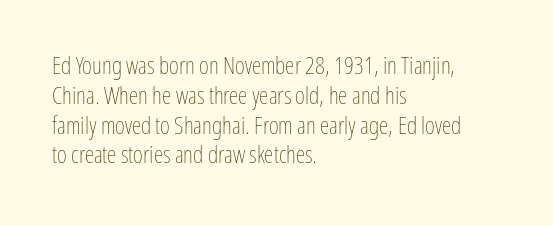
Q: Is the text bold? A: No.
Q: Is the text italic (slanted)? A: No, it is upright.
Q: Is the text underlined? A: No.
Q: How is the paragraph aligned? A: Left-aligned.
Q: Is the spacing between letters normal or unusually wide? A: Normal.
